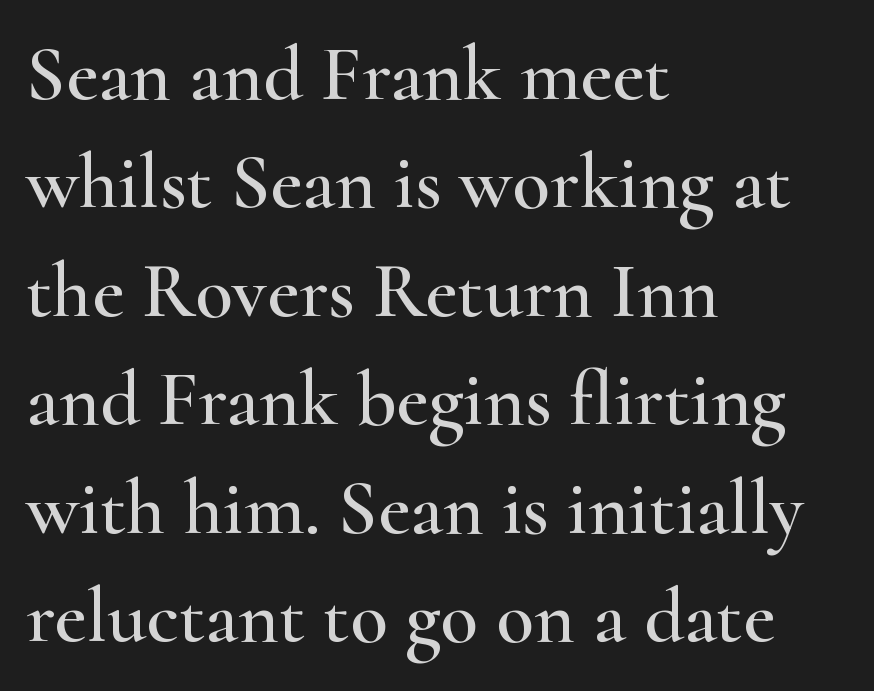
Q: Is the text italic (slanted)? A: No, it is upright.
Q: Is the typeface a serif or a sans-serif typeface? A: Serif.
Q: Is the text underlined? A: No.
Q: How is the paragraph aligned? A: Left-aligned.
Q: Is the spacing between letters normal or unusually wide? A: Normal.
Q: Is the spacing between lines tight, normal or loose? A: Normal.
Q: Width (condensed, normal, or wide)? A: Wide.
Q: Stroke contrast? A: High.
Q: x-height? A: Small.
Q: Monospaced? A: No.
